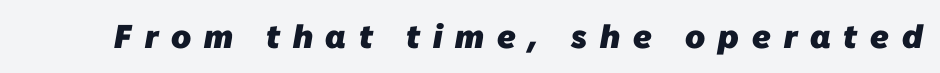
{"serif": "no", "bold": "yes", "weight": "heavy", "width": "normal", "stroke_contrast": "low", "x_height": "medium", "monospaced": "no", "underline": "no", "letter_spacing": "wide", "letter_spacing_em": 0.39, "glyph_px": 33}
